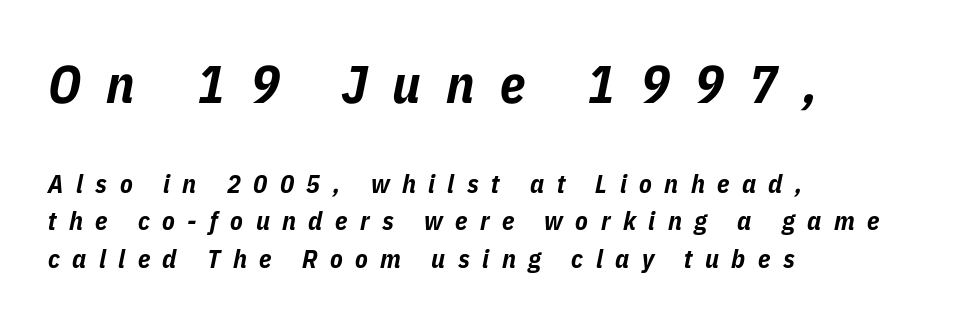
Here the first block reads like a headline and the second like body copy. Typesetter's note: full bold, strokes at maximum text heaviness. Proportional: the letters do not fall into vertical columns. Check under the words: just untouched page. This sample uses expanded letter spacing, leaving extra air between glyphs. One-word summary of the alignment: left.
